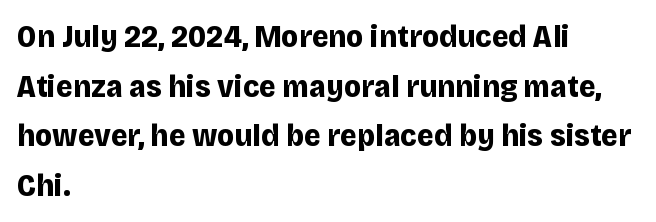
{"serif": "no", "italic": "no", "bold": "yes", "weight": "bold", "width": "normal", "stroke_contrast": "low", "x_height": "large", "monospaced": "no", "underline": "no", "align": "left", "line_spacing": "normal", "line_spacing_ratio": 1.55, "letter_spacing": "normal", "letter_spacing_em": 0.0, "glyph_px": 32}
